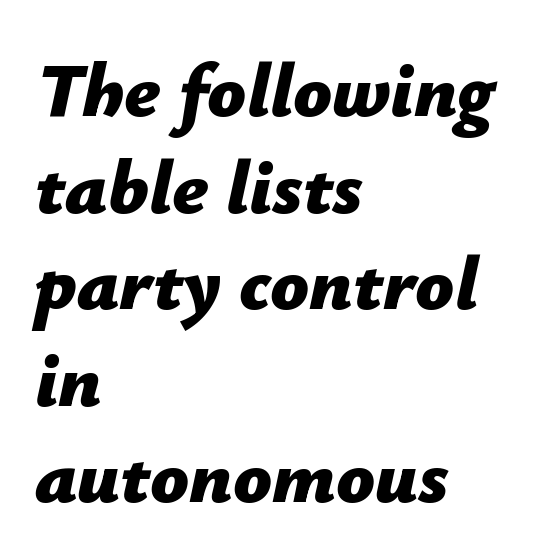
I'd describe the lettering as bold — thick and assertive. Letters rest on an invisible, unmarked baseline. Quick note: interline space is typical. The face used here is rendered with its standard letterfit.
